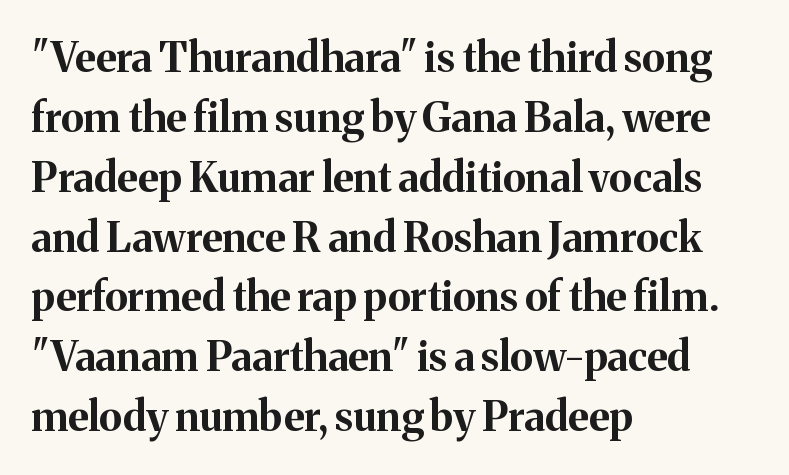
The image shows 41 px bold serif type, upright; set left-aligned, normal line spacing (1.46x), normal letter spacing, not underlined; medium stroke contrast and a medium x-height.
